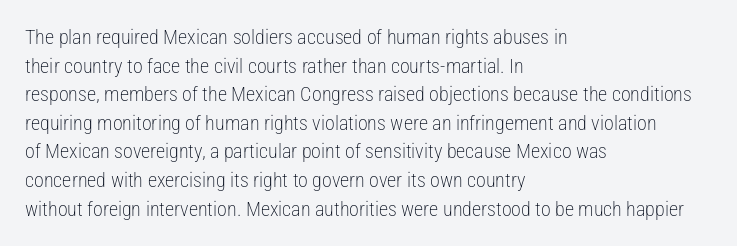
Q: Is the text bold? A: No.
Q: Is the text italic (slanted)? A: No, it is upright.
Q: Is the text underlined? A: No.
Q: How is the paragraph aligned? A: Left-aligned.
Q: Is the spacing between letters normal or unusually wide? A: Normal.
Q: Is the spacing between lines tight, normal or loose? A: Normal.
